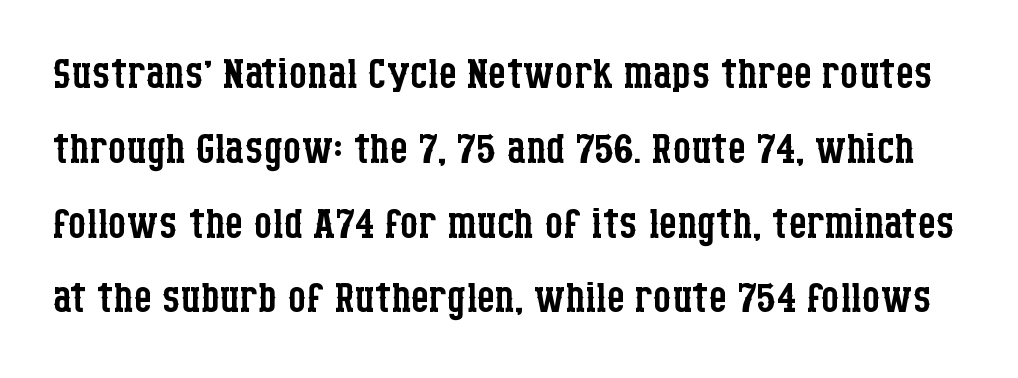
The image shows 58 px regular-weight, condensed serif type, upright; set normal line spacing (1.29x), normal letter spacing, not underlined; low stroke contrast and a large x-height.
